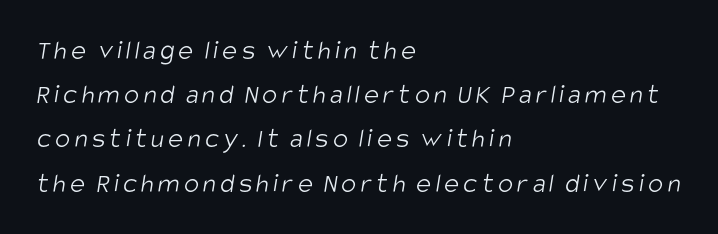
The ragged edge is on the right, which tells us the setting is flush left. Looks like regular typesetting: each glyph gets only the width it needs. Letters rest on an invisible, unmarked baseline. Rows of type keep a routine distance in the vertical direction. Is the stroke heavy? The answer is a plain regular-or-lighter.
